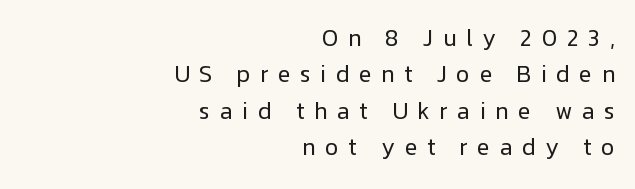
Q: Is the text bold? A: No.
Q: Is the text italic (slanted)? A: No, it is upright.
Q: Is the text underlined? A: No.
Q: How is the paragraph aligned? A: Right-aligned.
Q: Is the spacing between letters normal or unusually wide? A: Unusually wide.
Q: Is the spacing between lines tight, normal or loose? A: Normal.
